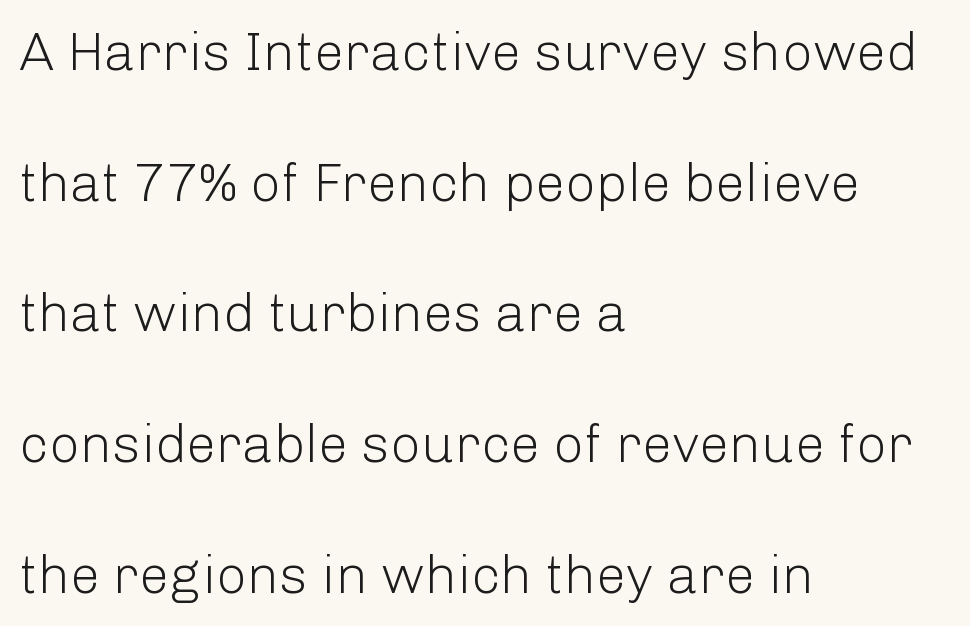
Underlining? Definitely not there. Heft: none added — not bold. Think of a printed novel: that variable character pitch is what you see here. Quick note: not italic, upright. The paragraph has a hard left edge and a soft right edge.
